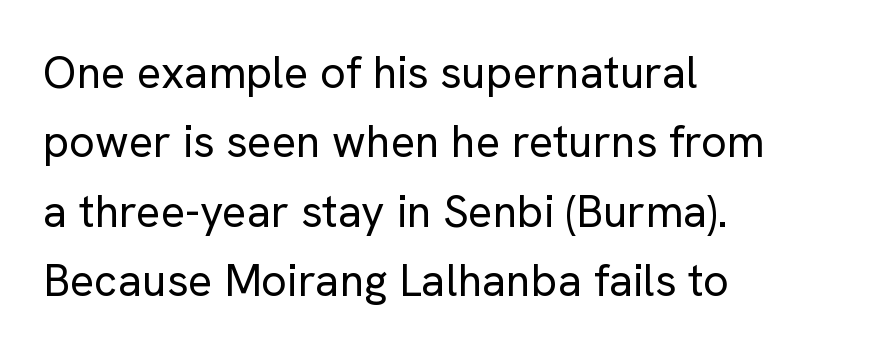
Tracking value appears to be zero — textbook default spacing. Each new line begins a customary step beneath the previous one. The letters look calm and open, with moderate or lighter stems. The gap between lines stays unmarked.
